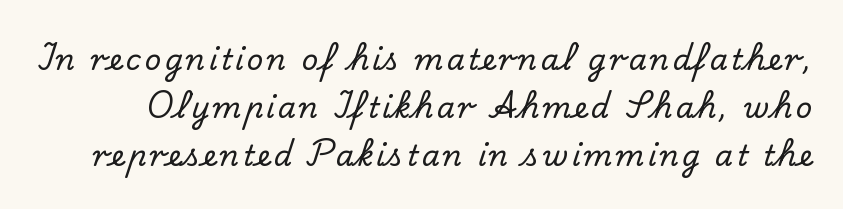
Q: Is the text italic (slanted)? A: Yes.
Q: Is the typeface a serif or a sans-serif typeface? A: Serif.
Q: Is the text underlined? A: No.
Q: Is the spacing between lines tight, normal or loose? A: Normal.
Q: Width (condensed, normal, or wide)? A: Normal.
Q: Stroke contrast? A: Low.
Q: x-height? A: Small.
Q: Monospaced? A: No.
